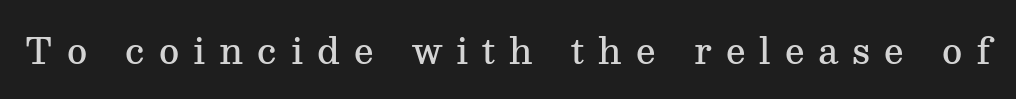
{"serif": "yes", "italic": "no", "bold": "semi", "weight": "semibold", "width": "normal", "stroke_contrast": "medium", "x_height": "medium", "monospaced": "no", "underline": "no", "letter_spacing": "wide", "letter_spacing_em": 0.4, "glyph_px": 35}
